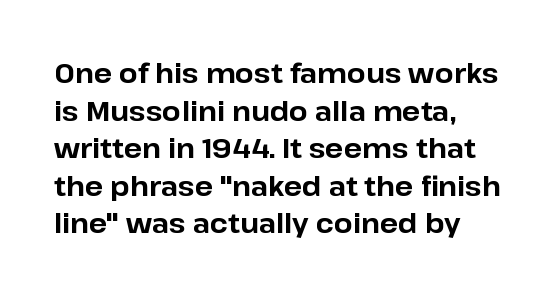
Q: Is the text bold? A: Yes.
Q: Is the text italic (slanted)? A: No, it is upright.
Q: Is the text underlined? A: No.
Q: How is the paragraph aligned? A: Left-aligned.
Q: Is the spacing between letters normal or unusually wide? A: Normal.
Q: Is the spacing between lines tight, normal or loose? A: Normal.
